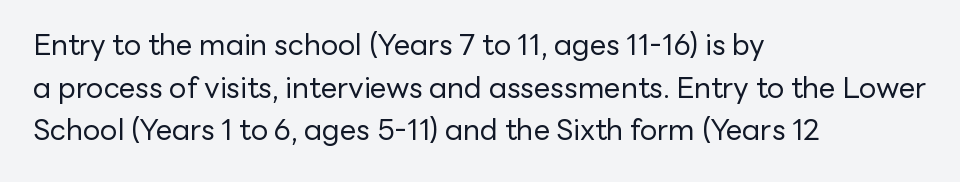
The image shows 29 px regular-weight sans-serif type, upright; set left-aligned, normal line spacing (1.47x), normal letter spacing, not underlined; low stroke contrast and a medium x-height.
